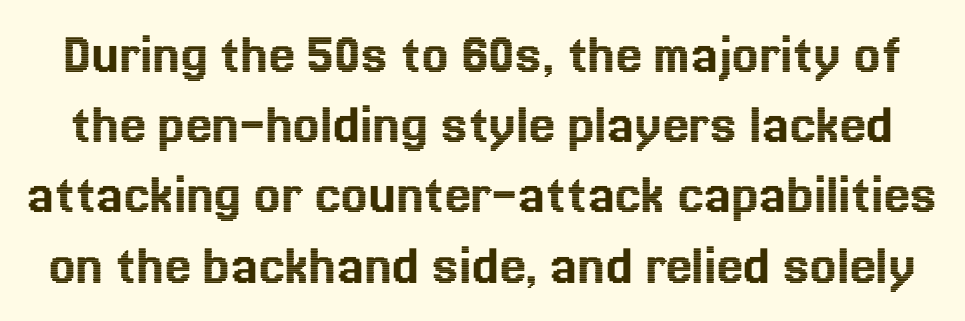
{"italic": "no", "width": "normal", "x_height": "medium", "monospaced": "no", "underline": "no", "line_spacing_ratio": 1.19, "letter_spacing": "normal", "letter_spacing_em": 0.0, "glyph_px": 59}
